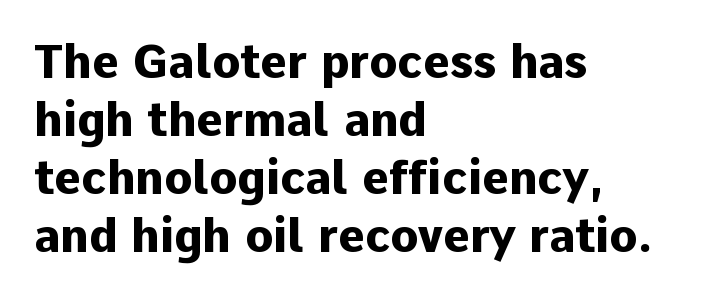
{"serif": "no", "italic": "no", "bold": "yes", "weight": "heavy", "width": "normal", "stroke_contrast": "low", "x_height": "medium", "monospaced": "no", "underline": "no", "align": "left", "line_spacing": "normal", "line_spacing_ratio": 1.26, "letter_spacing": "normal", "letter_spacing_em": 0.0, "glyph_px": 46}
